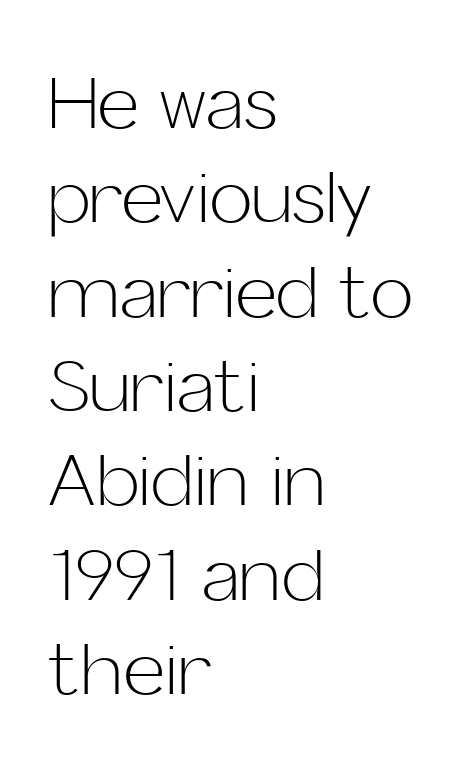
{"serif": "no", "italic": "no", "bold": "no", "weight": "light", "width": "normal", "stroke_contrast": "low", "x_height": "medium", "monospaced": "no", "underline": "no", "align": "left", "line_spacing": "normal", "line_spacing_ratio": 1.31, "letter_spacing": "normal", "letter_spacing_em": 0.0, "glyph_px": 72}
